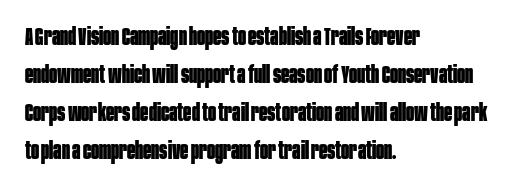
Q: Is the text bold? A: Yes.
Q: Is the text italic (slanted)? A: No, it is upright.
Q: Is the text underlined? A: No.
Q: How is the paragraph aligned? A: Left-aligned.
Q: Is the spacing between letters normal or unusually wide? A: Normal.
Q: Is the spacing between lines tight, normal or loose? A: Normal.
